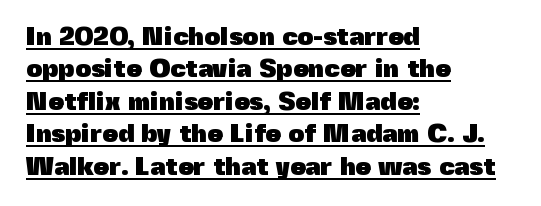
Reading down the column, the eye jumps a familiar distance to each next line. Strokes here are thick enough to call this a true bold. Nobody touched the tracking dial on this one. The words here are underlined.
